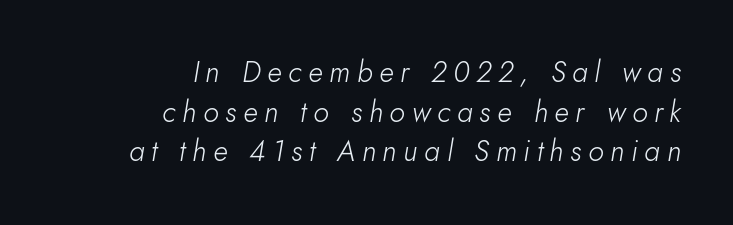
The image shows 29 px light type, italic (leaning right); set right-aligned, normal line spacing (1.37x), unusually wide letter spacing (+0.23 em), not underlined; low stroke contrast and a small x-height.
